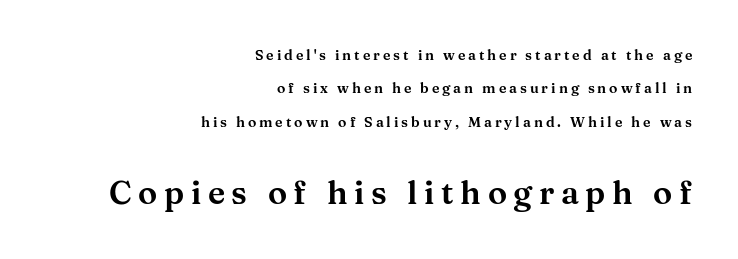
Q: Is the text italic (slanted)? A: No, it is upright.
Q: Is the typeface a serif or a sans-serif typeface? A: Serif.
Q: Is the text underlined? A: No.
Q: How is the paragraph aligned? A: Right-aligned.
Q: Is the spacing between letters normal or unusually wide? A: Unusually wide.
Q: Is the spacing between lines tight, normal or loose? A: Loose.
Q: Which block of text is set in a larger size, the first (top) or the second (bottom)? A: The second (bottom) one.
Q: Width (condensed, normal, or wide)? A: Wide.
Q: Stroke contrast? A: Medium.
Q: x-height? A: Medium.
Q: Monospaced? A: No.
